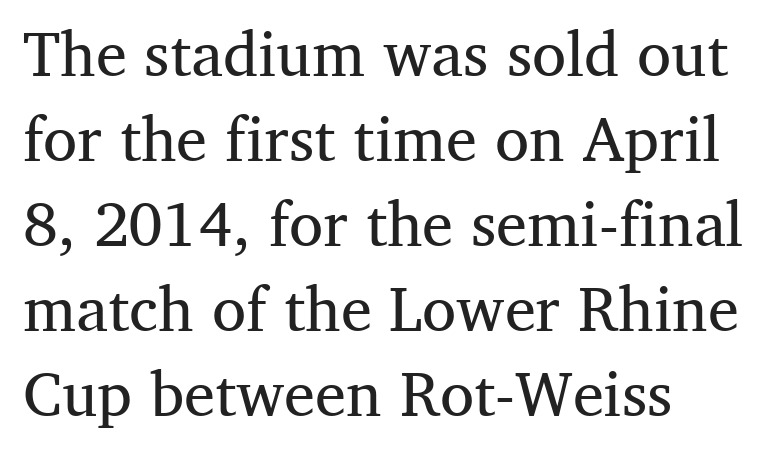
The image shows 62 px regular-weight serif type, upright; set left-aligned, normal line spacing (1.37x), normal letter spacing, not underlined; medium stroke contrast and a medium x-height.
